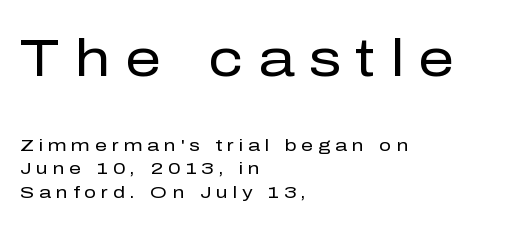
Q: Is the text bold? A: No.
Q: Is the text italic (slanted)? A: No, it is upright.
Q: Is the typeface a serif or a sans-serif typeface? A: Sans-serif.
Q: Is the text underlined? A: No.
Q: How is the paragraph aligned? A: Left-aligned.
Q: Is the spacing between letters normal or unusually wide? A: Unusually wide.
Q: Is the spacing between lines tight, normal or loose? A: Normal.
Q: Which block of text is set in a larger size, the first (top) or the second (bottom)? A: The first (top) one.
Q: Width (condensed, normal, or wide)? A: Normal.
Q: Stroke contrast? A: Low.
Q: x-height? A: Medium.
Q: Monospaced? A: No.
